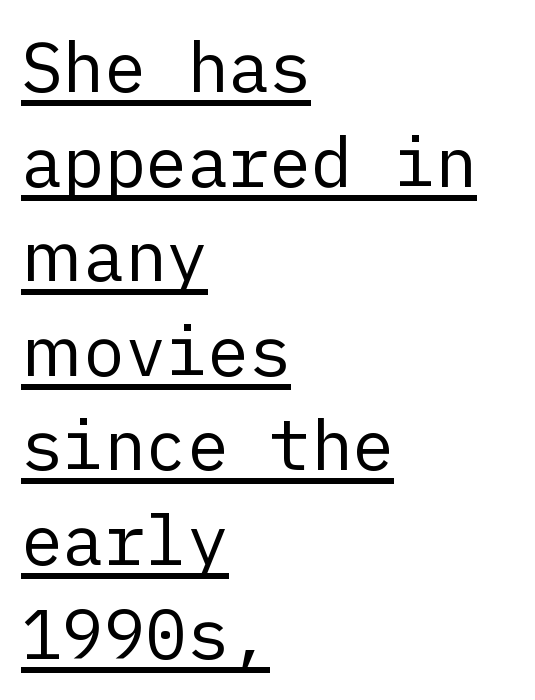
{"serif": "no", "italic": "no", "bold": "no", "weight": "regular", "width": "normal", "stroke_contrast": "low", "x_height": "medium", "underline": "yes", "align": "left", "line_spacing": "normal", "line_spacing_ratio": 1.37, "letter_spacing": "normal", "letter_spacing_em": 0.0, "glyph_px": 69}
